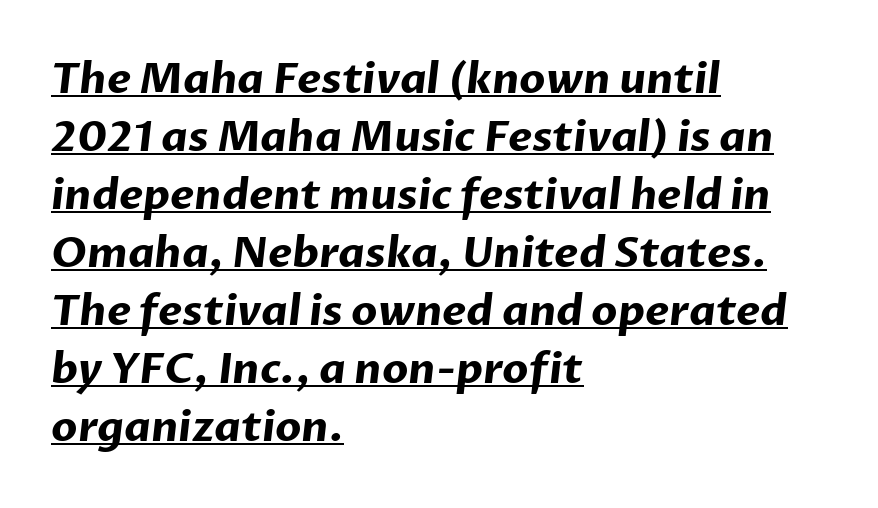
Q: Is the text bold? A: Yes.
Q: Is the typeface a serif or a sans-serif typeface? A: Sans-serif.
Q: Is the text underlined? A: Yes.
Q: How is the paragraph aligned? A: Left-aligned.
Q: Is the spacing between letters normal or unusually wide? A: Normal.
Q: Is the spacing between lines tight, normal or loose? A: Normal.
Q: Width (condensed, normal, or wide)? A: Normal.
Q: Stroke contrast? A: Low.
Q: x-height? A: Medium.
Q: Monospaced? A: No.
